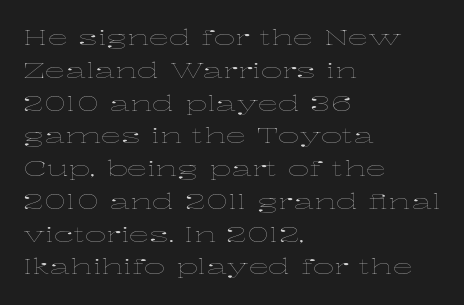
{"italic": "no", "bold": "no", "underline": "no", "align": "left", "line_spacing": "normal", "line_spacing_ratio": 1.56, "letter_spacing": "normal", "letter_spacing_em": 0.0, "glyph_px": 21}
